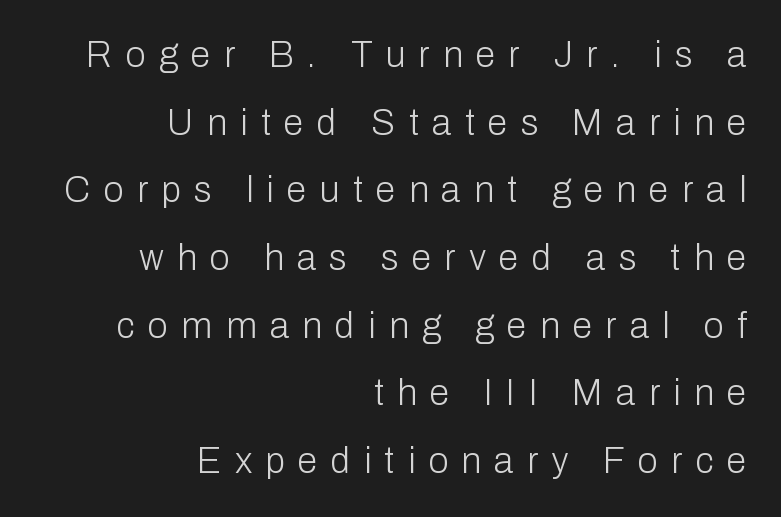
Q: Is the text bold? A: No.
Q: Is the text italic (slanted)? A: No, it is upright.
Q: Is the typeface a serif or a sans-serif typeface? A: Sans-serif.
Q: Is the text underlined? A: No.
Q: How is the paragraph aligned? A: Right-aligned.
Q: Is the spacing between letters normal or unusually wide? A: Unusually wide.
Q: Width (condensed, normal, or wide)? A: Normal.
Q: Stroke contrast? A: Low.
Q: x-height? A: Medium.
Q: Monospaced? A: No.
